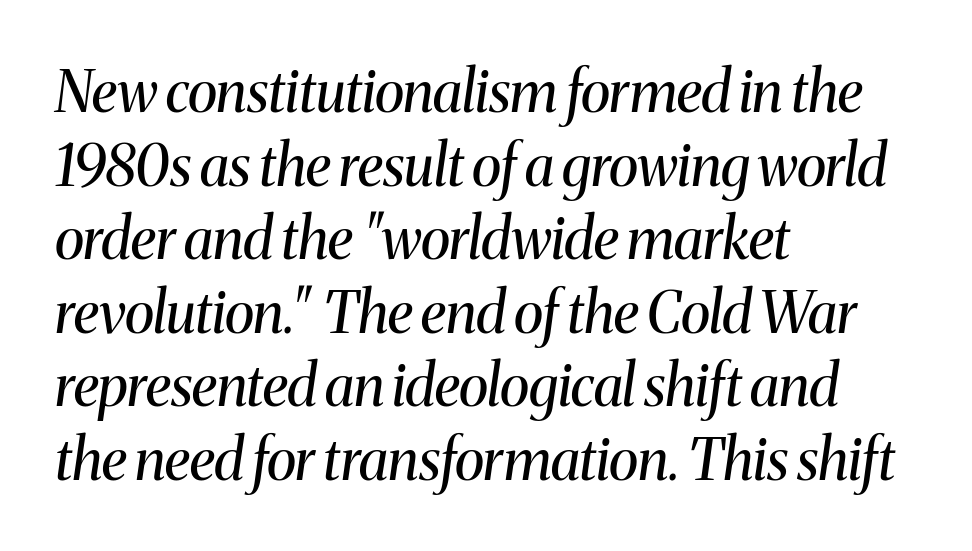
{"serif": "yes", "italic": "yes", "lean": "right", "slant_degrees": 8, "bold": "no", "weight": "regular", "width": "normal", "stroke_contrast": "medium", "x_height": "medium", "monospaced": "no", "underline": "no", "align": "left", "line_spacing": "normal", "line_spacing_ratio": 1.29, "letter_spacing": "normal", "letter_spacing_em": 0.0, "glyph_px": 57}
